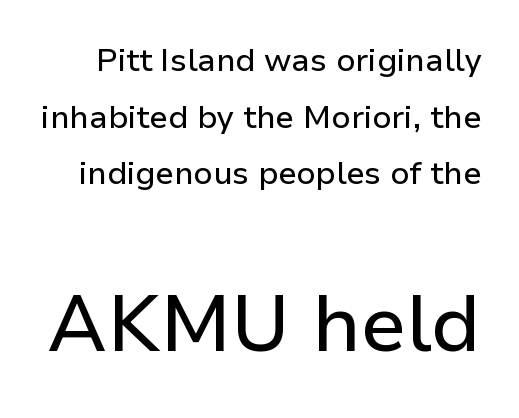
Q: Is the text italic (slanted)? A: No, it is upright.
Q: Is the typeface a serif or a sans-serif typeface? A: Sans-serif.
Q: Is the text underlined? A: No.
Q: Is the spacing between letters normal or unusually wide? A: Normal.
Q: Which block of text is set in a larger size, the first (top) or the second (bottom)? A: The second (bottom) one.
Q: Width (condensed, normal, or wide)? A: Normal.
Q: Stroke contrast? A: Low.
Q: x-height? A: Medium.
Q: Monospaced? A: No.
